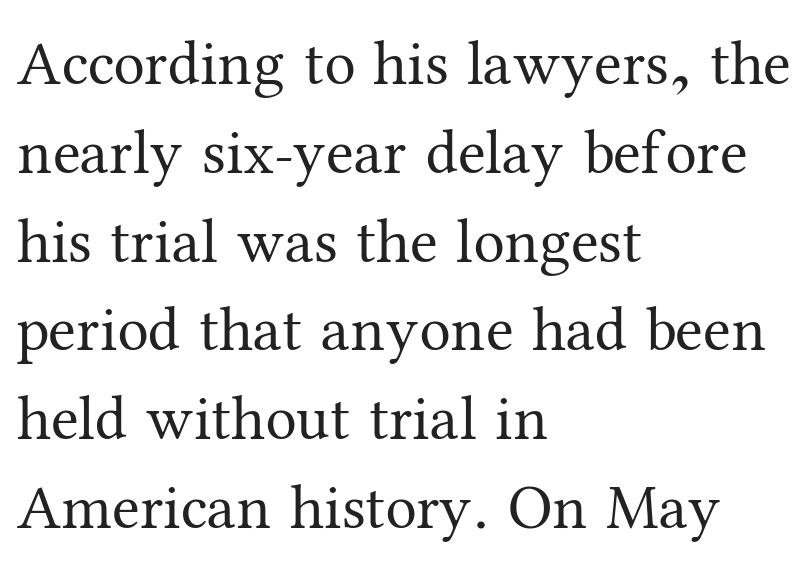
{"serif": "yes", "italic": "no", "bold": "no", "weight": "regular", "width": "normal", "stroke_contrast": "medium", "x_height": "medium", "monospaced": "no", "underline": "no", "align": "left", "line_spacing": "normal", "line_spacing_ratio": 1.41, "letter_spacing": "normal", "letter_spacing_em": 0.0, "glyph_px": 63}
